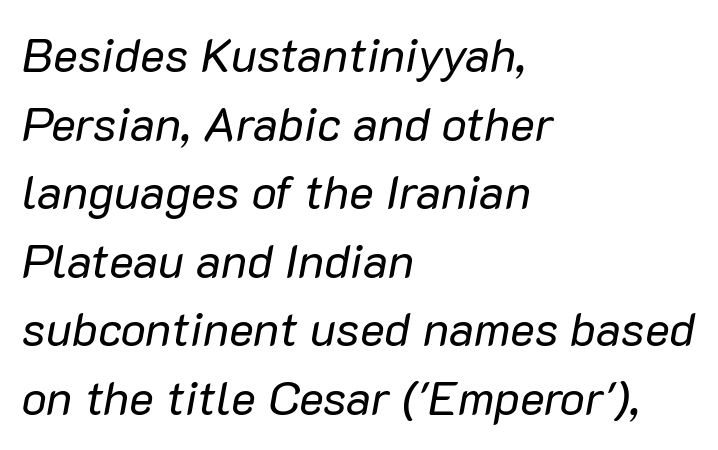
The image shows 47 px regular-weight type, italic (leaning right); set left-aligned, normal line spacing (1.46x), normal letter spacing, not underlined; low stroke contrast and a medium x-height.
